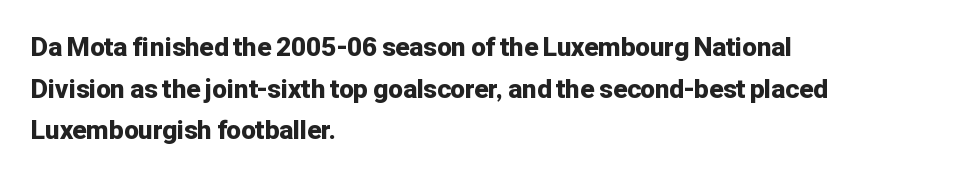
The image shows 26 px bold type, upright; set left-aligned, normal line spacing (1.6x), normal letter spacing, not underlined.
